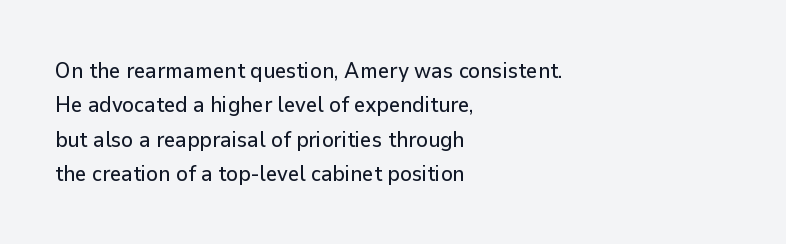
Q: Is the text italic (slanted)? A: No, it is upright.
Q: Is the text underlined? A: No.
Q: How is the paragraph aligned? A: Left-aligned.
Q: Is the spacing between letters normal or unusually wide? A: Normal.
Q: Is the spacing between lines tight, normal or loose? A: Normal.
